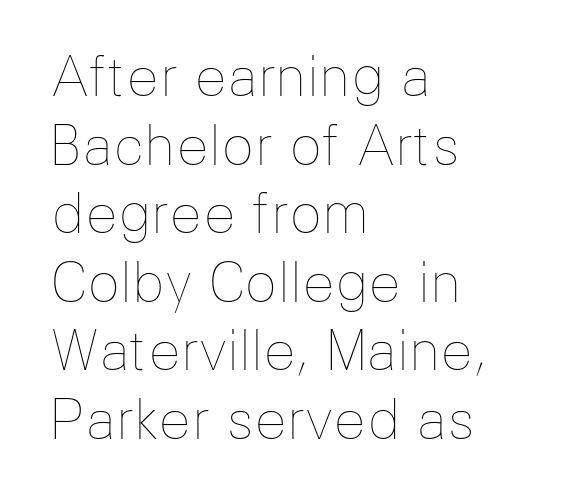
Q: Is the text bold? A: No.
Q: Is the text italic (slanted)? A: No, it is upright.
Q: Is the text underlined? A: No.
Q: How is the paragraph aligned? A: Left-aligned.
Q: Is the spacing between letters normal or unusually wide? A: Normal.
Q: Is the spacing between lines tight, normal or loose? A: Normal.
Q: Width (condensed, normal, or wide)? A: Normal.
Q: Stroke contrast? A: Low.
Q: x-height? A: Medium.
Q: Monospaced? A: No.
